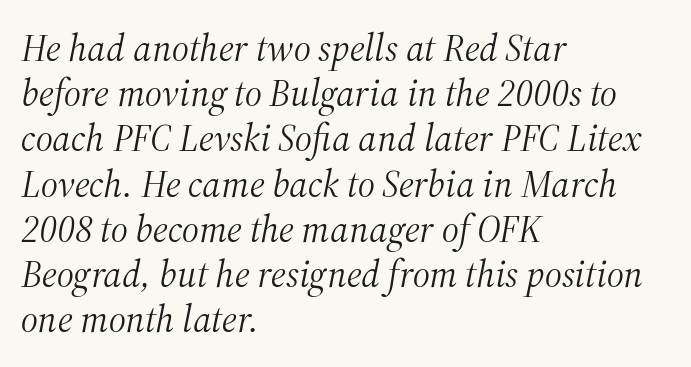
Layout note: lines flush left. Style check: oblique. The strokes carry an ordinary text weight at most. Each letter's strokes conclude with small projecting serifs. The space directly below the letters is spotless.
